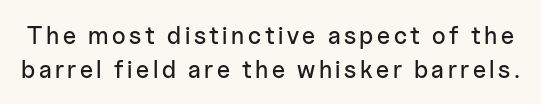
In terms of leading, this rendering sits right in the middle. Italic: no, the glyphs are upright roman. Type without underlining.
